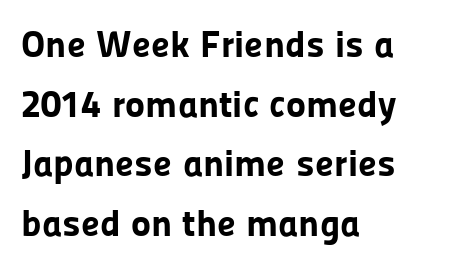
Q: Is the text bold? A: Yes.
Q: Is the text italic (slanted)? A: No, it is upright.
Q: Is the typeface a serif or a sans-serif typeface? A: Sans-serif.
Q: Is the text underlined? A: No.
Q: How is the paragraph aligned? A: Left-aligned.
Q: Is the spacing between letters normal or unusually wide? A: Normal.
Q: Is the spacing between lines tight, normal or loose? A: Normal.
Q: Width (condensed, normal, or wide)? A: Normal.
Q: Stroke contrast? A: Low.
Q: x-height? A: Medium.
Q: Monospaced? A: No.
